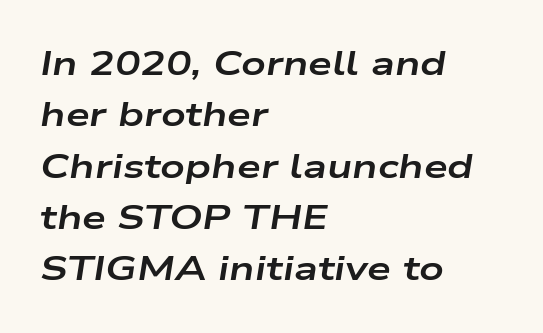
Q: Is the text bold? A: Yes.
Q: Is the text italic (slanted)? A: Yes, it leans right by about 9 degrees.
Q: Is the text underlined? A: No.
Q: How is the paragraph aligned? A: Left-aligned.
Q: Is the spacing between letters normal or unusually wide? A: Normal.
Q: Is the spacing between lines tight, normal or loose? A: Normal.
Q: Width (condensed, normal, or wide)? A: Wide.
Q: Stroke contrast? A: Low.
Q: x-height? A: Medium.
Q: Monospaced? A: No.
